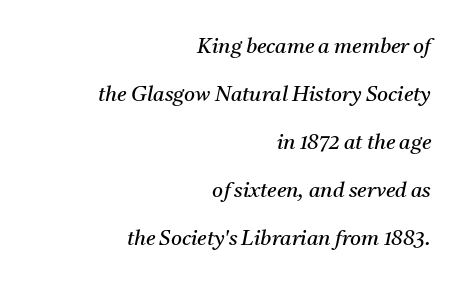
The image shows 21 px text type, italic (leaning right); set right-aligned, loose line spacing (2.29x), normal letter spacing, not underlined.
